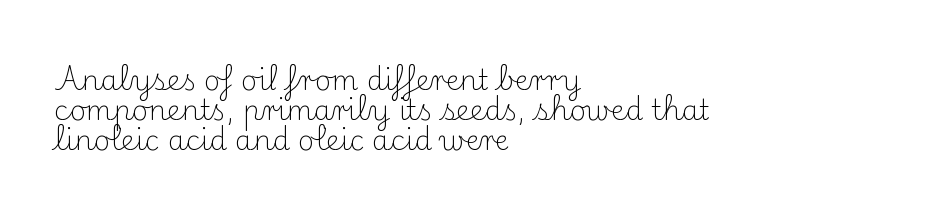
Tracking here is standard; glyphs follow each other at the usual distance. The zone under the glyphs is completely vacant. The line-height multiplier appears low, near solid setting. The font sits on the lighter half of the weight spectrum, regular included. Varying glyph widths throughout — classic text-font behaviour. Left-aligned paragraph, ragged on the right.
